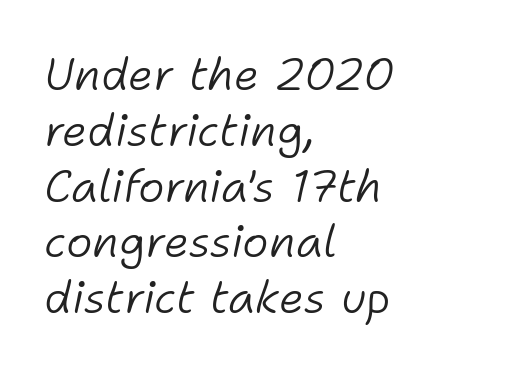
The image shows 45 px light type, italic (leaning right); set left-aligned, line spacing 1.24x, normal letter spacing, not underlined; low stroke contrast and a medium x-height.
